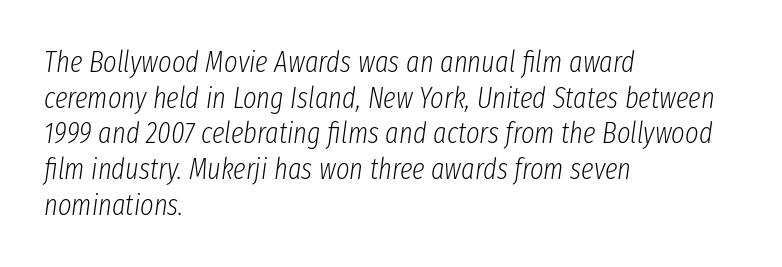
The image shows 29 px light, condensed type, italic (leaning right); set left-aligned, line spacing 1.23x, normal letter spacing, not underlined; low stroke contrast and a medium x-height.
